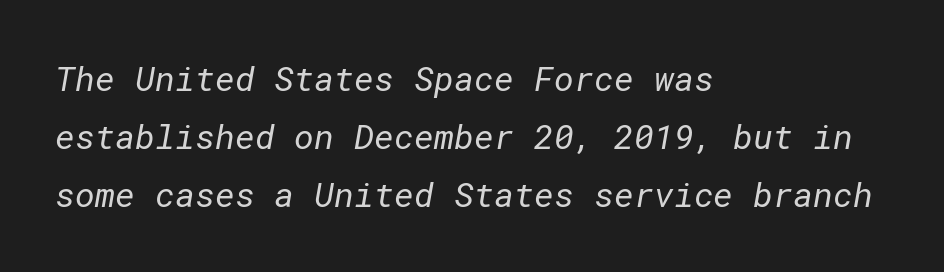
{"serif": "no", "bold": "no", "weight": "regular", "width": "normal", "stroke_contrast": "low", "x_height": "medium", "underline": "no", "align": "left", "line_spacing": "normal", "line_spacing_ratio": 1.7, "letter_spacing": "normal", "letter_spacing_em": 0.0, "glyph_px": 34}
